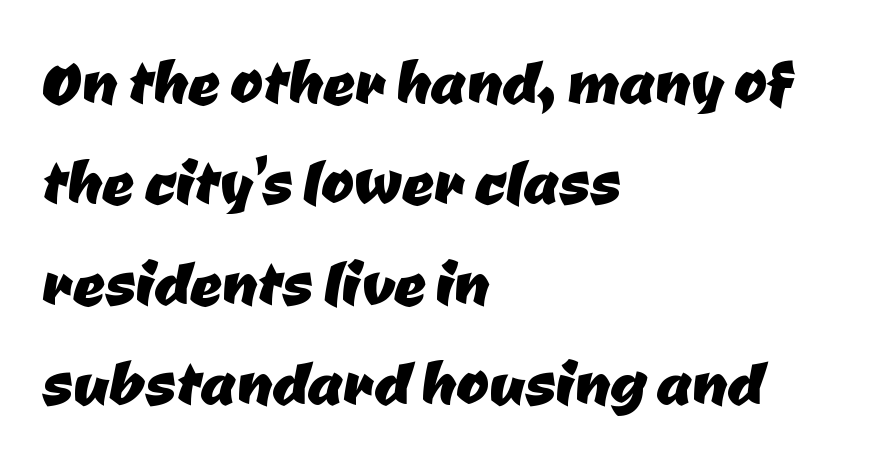
Any mark beneath the type? The region is blank. Proportional: the letters do not fall into vertical columns. Where is the straight margin? On the left. Leading: standard. The letters carry no serifs — their stems end cleanly without finishing strokes.
